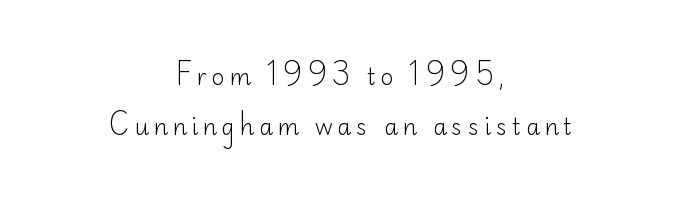
The passage shown stacks its lines with a broad gap. On a weight scale, this lands at 450 or below. Compared with a flush-left layout, this one balances lines on the center instead. Check the space under the baseline: it is left empty. This is roman type, the default non-slanted kind. The letterforms stand isolated, each surrounded by extra space.
